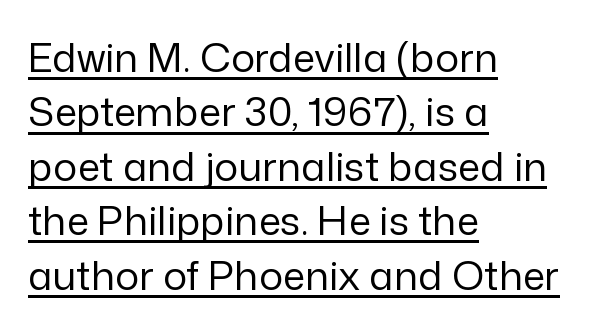
{"serif": "no", "italic": "no", "bold": "no", "weight": "regular", "width": "normal", "stroke_contrast": "low", "x_height": "medium", "monospaced": "no", "underline": "yes", "align": "left", "line_spacing": "normal", "line_spacing_ratio": 1.36, "letter_spacing": "normal", "letter_spacing_em": 0.0, "glyph_px": 40}
